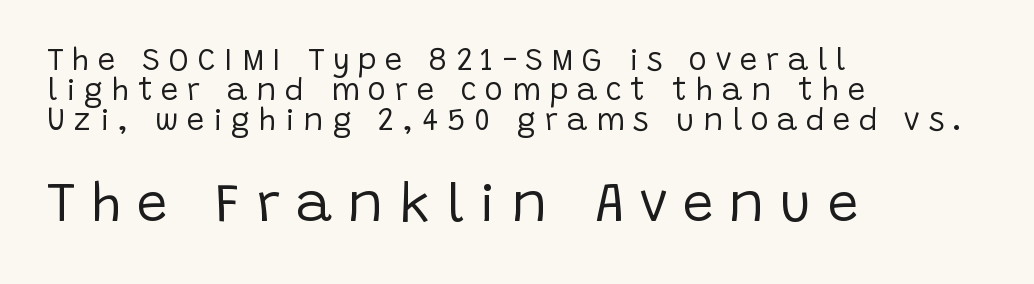
{"serif": "no", "italic": "no", "bold": "no", "weight": "regular", "width": "normal", "stroke_contrast": "low", "x_height": "large", "monospaced": "no", "underline": "no", "align": "left", "line_spacing": "tight", "line_spacing_ratio": 0.96, "letter_spacing": "wide", "letter_spacing_em": 0.28, "larger_block": "second", "size_ratio": 1.77, "glyph_px": 55}
